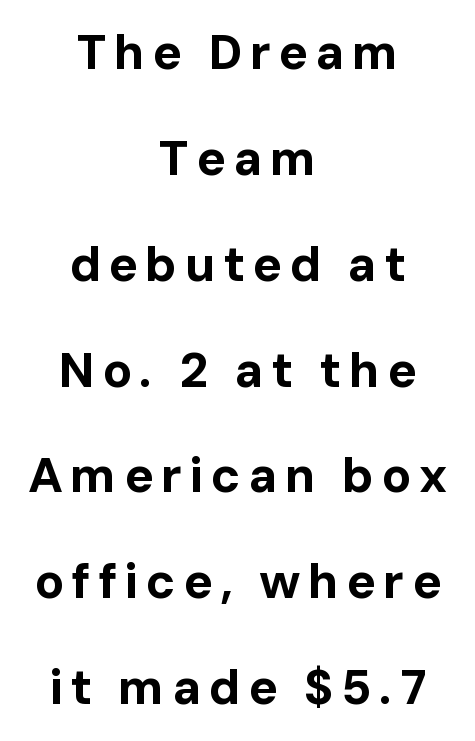
The image shows 49 px bold sans-serif type, upright; set centered, loose line spacing (2.16x), not underlined; low stroke contrast and a medium x-height.
